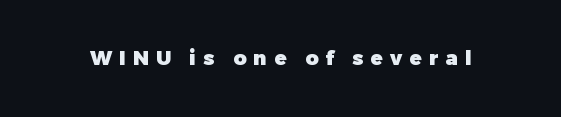
{"italic": "no", "bold": "yes", "underline": "no", "letter_spacing": "wide", "letter_spacing_em": 0.36, "glyph_px": 20}
